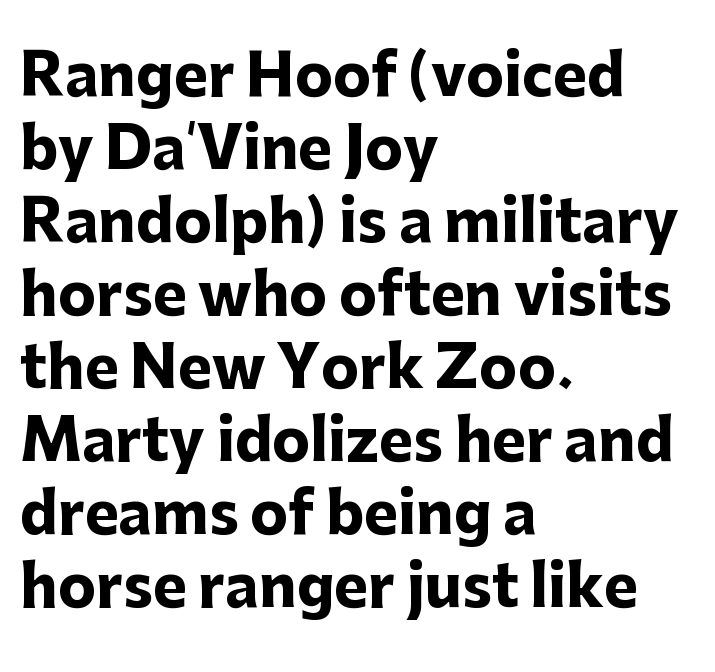
Q: Is the text bold? A: Yes.
Q: Is the text italic (slanted)? A: No, it is upright.
Q: Is the typeface a serif or a sans-serif typeface? A: Sans-serif.
Q: Is the text underlined? A: No.
Q: How is the paragraph aligned? A: Left-aligned.
Q: Is the spacing between letters normal or unusually wide? A: Normal.
Q: Is the spacing between lines tight, normal or loose? A: Normal.
Q: Width (condensed, normal, or wide)? A: Normal.
Q: Stroke contrast? A: Low.
Q: x-height? A: Medium.
Q: Monospaced? A: No.
